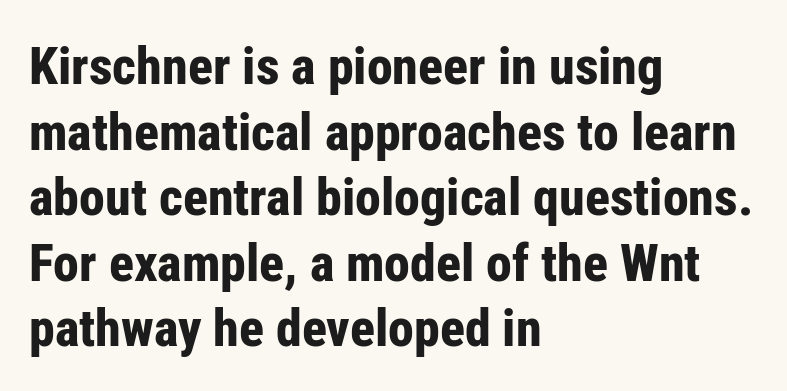
The tracking reads as untouched default to a designer's eye. In terms of posture, this sample is upright. Varying glyph widths throughout — classic text-font behaviour. Strong, thick strokes mark this as bold type.
